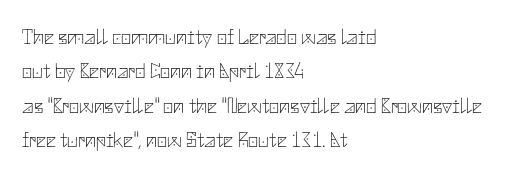
The specimen reads as upright at a glance. Is the stroke heavy? The answer is a plain regular-or-lighter. Clear beneath every line of the passage. Notice how descenders clear the ascenders below comfortably — that's standard leading.
